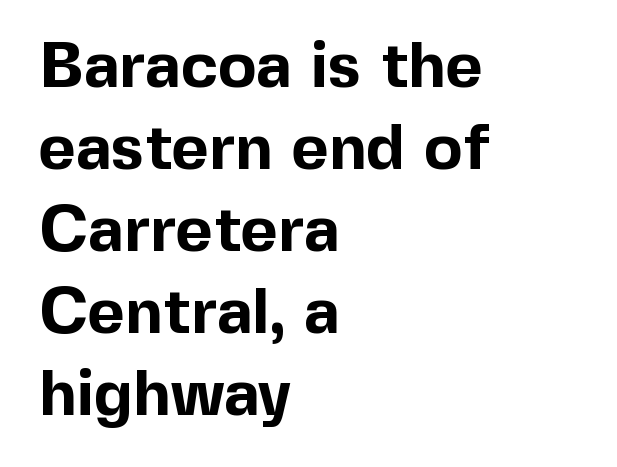
The image shows 64 px bold sans-serif type, upright; set left-aligned, normal line spacing (1.28x), normal letter spacing, not underlined; a medium x-height.
